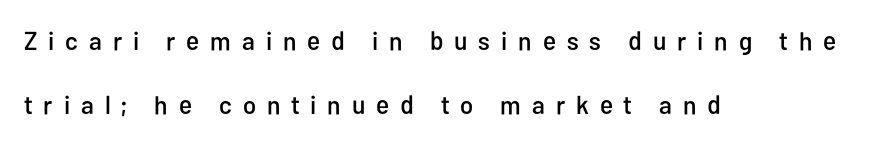
The image shows 26 px text type, upright; set left-aligned, loose line spacing (2.46x), unusually wide letter spacing (+0.42 em), not underlined.
